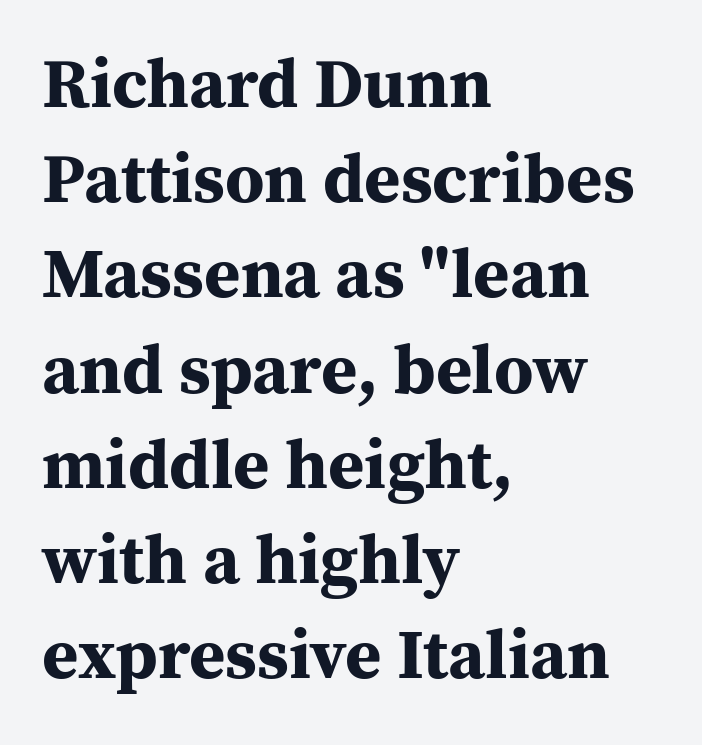
Q: Is the text bold? A: Yes.
Q: Is the text italic (slanted)? A: No, it is upright.
Q: Is the typeface a serif or a sans-serif typeface? A: Serif.
Q: Is the text underlined? A: No.
Q: How is the paragraph aligned? A: Left-aligned.
Q: Is the spacing between letters normal or unusually wide? A: Normal.
Q: Is the spacing between lines tight, normal or loose? A: Normal.
Q: Width (condensed, normal, or wide)? A: Normal.
Q: Stroke contrast? A: Medium.
Q: x-height? A: Medium.
Q: Monospaced? A: No.
